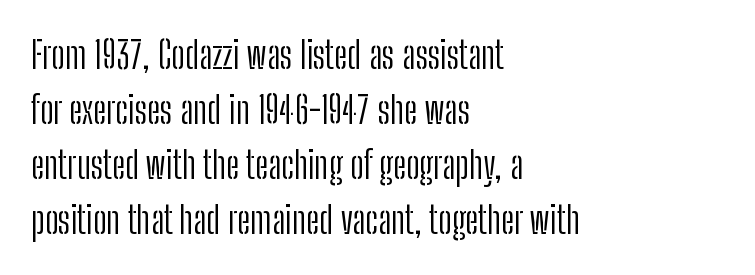
{"serif": "no", "italic": "no", "bold": "no", "weight": "light", "width": "condensed", "stroke_contrast": "low", "x_height": "medium", "monospaced": "no", "underline": "no", "align": "left", "line_spacing": "normal", "line_spacing_ratio": 1.45, "letter_spacing": "normal", "letter_spacing_em": 0.0, "glyph_px": 38}
